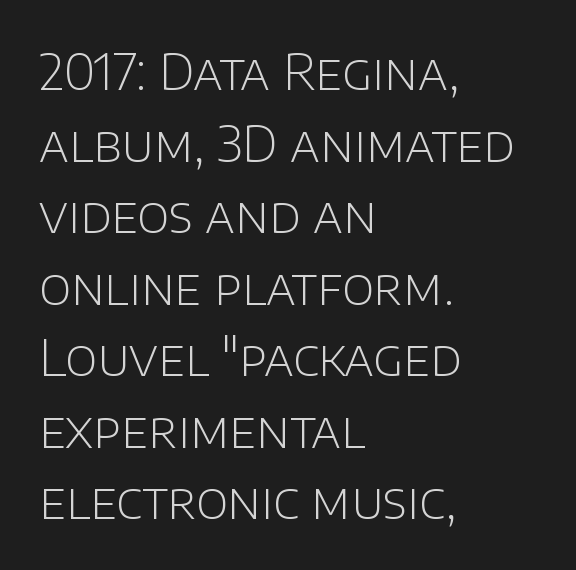
Spacing verdict: proportional, widths tailored to each character. The space beneath each line is pristine and unruled. Regarding leading, the lines here are spaced in the standard way. The passage shown has conventional tracking throughout.
